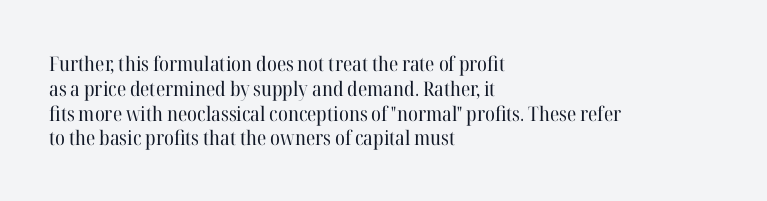
Each stroke keeps to a modest, everyday thickness or less. The type is set solid horizontally, with unmodified tracking. Italic: no, the glyphs are upright roman. In CSS terms this would be text-align: left.
